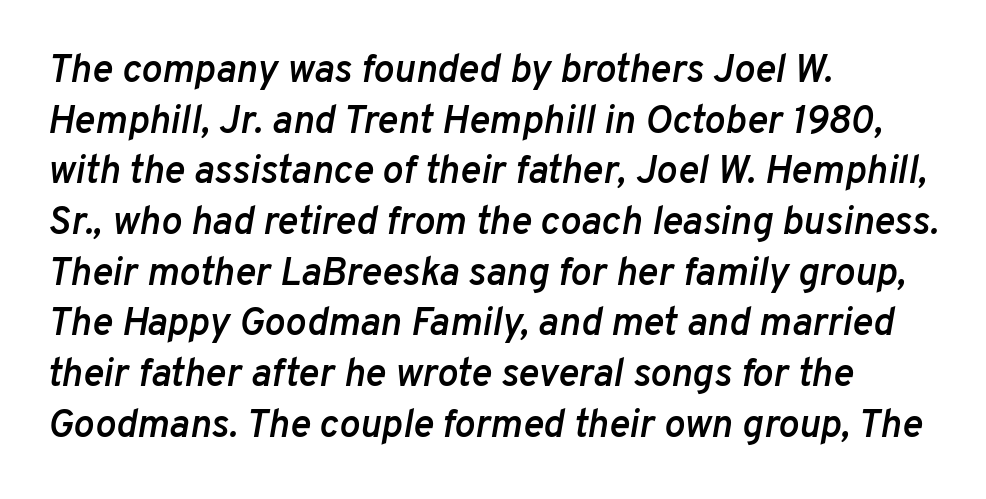
The image shows 39 px semibold type, italic (leaning right); set left-aligned, normal line spacing (1.3x), normal letter spacing, not underlined; low stroke contrast and a medium x-height.
